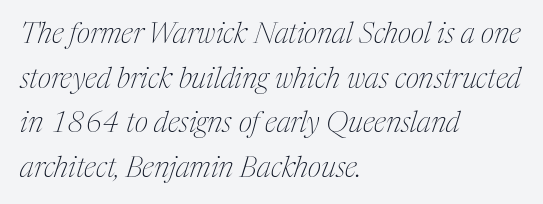
Q: Is the text bold? A: No.
Q: Is the text italic (slanted)? A: Yes, it leans right by about 17 degrees.
Q: Is the typeface a serif or a sans-serif typeface? A: Serif.
Q: Is the text underlined? A: No.
Q: How is the paragraph aligned? A: Left-aligned.
Q: Is the spacing between letters normal or unusually wide? A: Normal.
Q: Is the spacing between lines tight, normal or loose? A: Normal.
Q: Width (condensed, normal, or wide)? A: Condensed.
Q: Stroke contrast? A: Medium.
Q: x-height? A: Medium.
Q: Monospaced? A: No.
